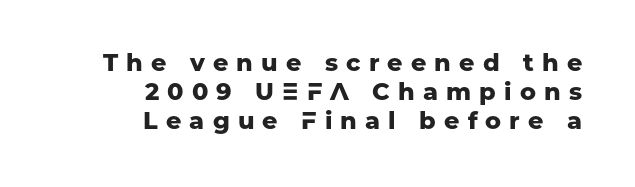
{"italic": "no", "bold": "yes", "underline": "no", "align": "right", "line_spacing_ratio": 1.2, "letter_spacing": "wide", "letter_spacing_em": 0.34, "glyph_px": 24}
